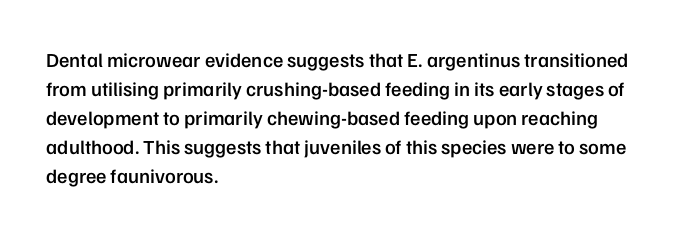
{"italic": "no", "bold": "semi", "underline": "no", "align": "left", "line_spacing": "normal", "line_spacing_ratio": 1.45, "letter_spacing": "normal", "letter_spacing_em": 0.0, "glyph_px": 20}
